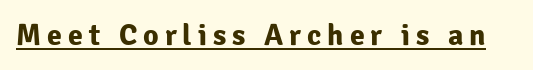
Q: Is the text bold? A: Yes.
Q: Is the text italic (slanted)? A: No, it is upright.
Q: Is the typeface a serif or a sans-serif typeface? A: Sans-serif.
Q: Is the text underlined? A: Yes.
Q: Is the spacing between letters normal or unusually wide? A: Unusually wide.
Q: Width (condensed, normal, or wide)? A: Normal.
Q: Stroke contrast? A: Low.
Q: x-height? A: Medium.
Q: Monospaced? A: No.
